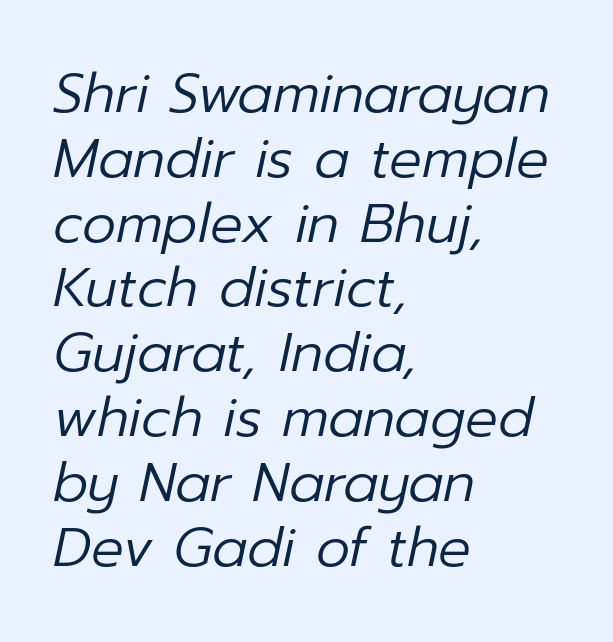
Weight: in the light-to-regular range. Looks like regular typesetting: each glyph gets only the width it needs. Compared with typical body copy, the letter spacing here is the same. Unmarked baselines from the first word to the last. One-word summary of the alignment: left.
